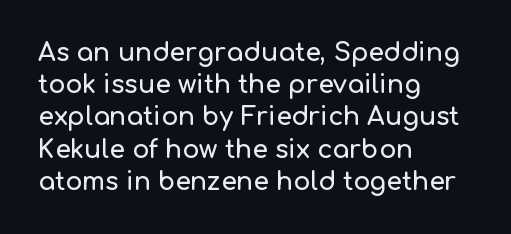
The image shows 25 px text type, upright; set left-aligned, normal line spacing (1.29x), normal letter spacing, not underlined.
